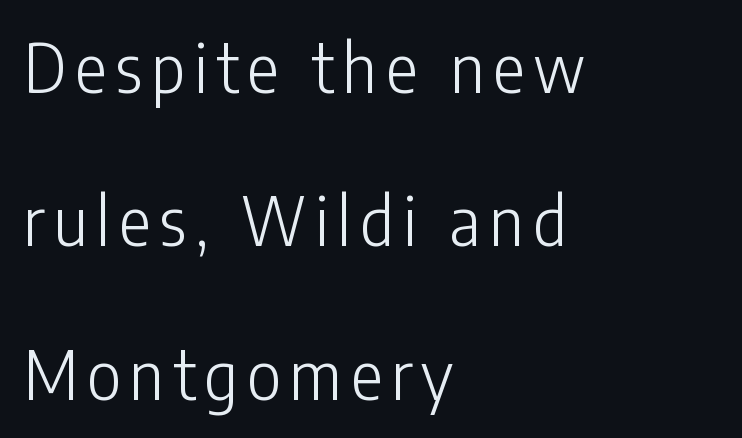
{"serif": "no", "italic": "no", "bold": "no", "weight": "light", "width": "condensed", "stroke_contrast": "low", "x_height": "medium", "monospaced": "no", "underline": "no", "align": "left", "line_spacing": "loose", "line_spacing_ratio": 2.29, "glyph_px": 67}
